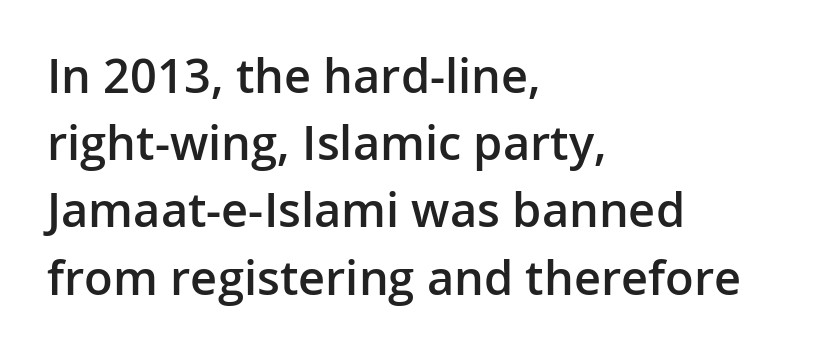
Q: Is the text bold? A: Semi-bold.
Q: Is the text italic (slanted)? A: No, it is upright.
Q: Is the typeface a serif or a sans-serif typeface? A: Sans-serif.
Q: Is the text underlined? A: No.
Q: How is the paragraph aligned? A: Left-aligned.
Q: Is the spacing between letters normal or unusually wide? A: Normal.
Q: Is the spacing between lines tight, normal or loose? A: Normal.
Q: Width (condensed, normal, or wide)? A: Normal.
Q: Stroke contrast? A: Low.
Q: x-height? A: Medium.
Q: Monospaced? A: No.
